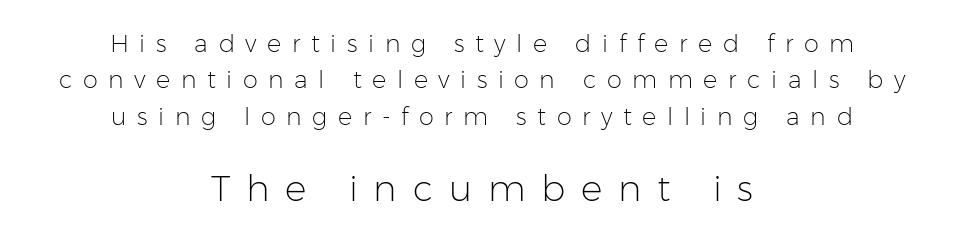
Nothing sits at the stroke ends, so this counts as sans-serif. The letters in the lower block stand taller than those in the block above. Note the varied advance widths — an 'i' is clearly narrower than an 'm'. A roman cut, with each character standing at attention.
